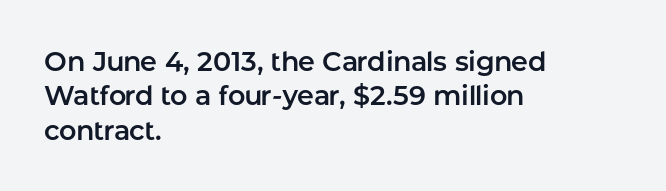
Q: Is the text italic (slanted)? A: No, it is upright.
Q: Is the text underlined? A: No.
Q: How is the paragraph aligned? A: Left-aligned.
Q: Is the spacing between letters normal or unusually wide? A: Normal.
Q: Is the spacing between lines tight, normal or loose? A: Normal.
